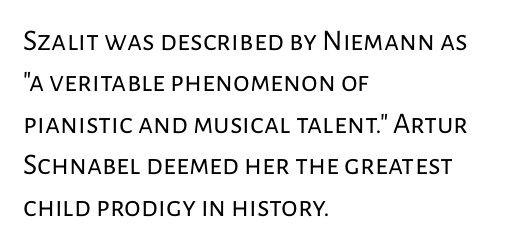
Notice how the stems are strictly vertical — no italics here. Type without underlining. Layout note: lines flush left. The face used here is rendered with its standard letterfit. The face used here is proportionally spaced, like ordinary book or web type.
